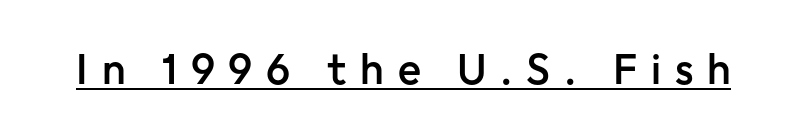
The image shows 43 px semibold sans-serif type, upright; set unusually wide letter spacing (+0.32 em), underlined; low stroke contrast and a medium x-height.
